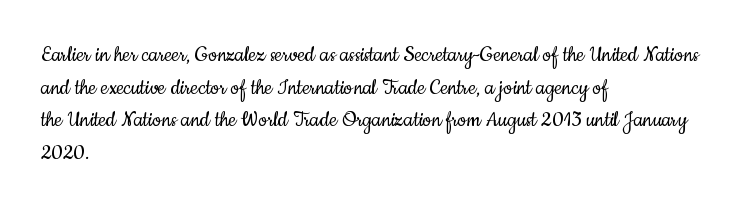
The image shows 25 px text type; set left-aligned, normal line spacing (1.31x), normal letter spacing, not underlined.
